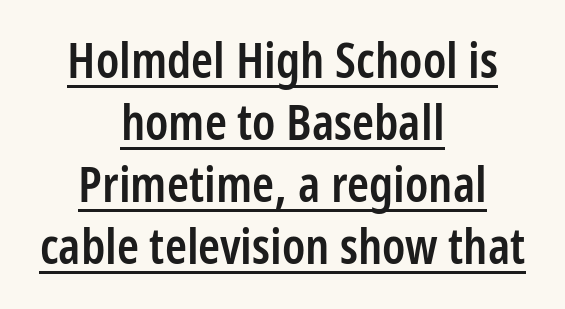
Posture: upright roman. This sample uses a sans-serif face. Spacing verdict: proportional, widths tailored to each character. A somewhat darkened texture: the type is semibold rather than bold. This rendering features underlined lettering. Visually the block forms a symmetrical silhouette, jagged on both flanks.
